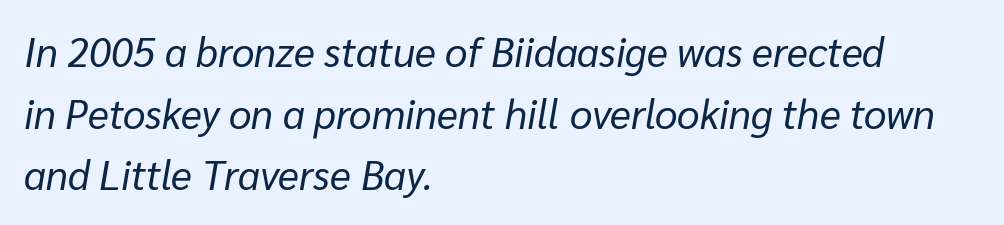
Q: Is the text bold? A: No.
Q: Is the text italic (slanted)? A: Yes, it leans right by about 10 degrees.
Q: Is the text underlined? A: No.
Q: How is the paragraph aligned? A: Left-aligned.
Q: Is the spacing between letters normal or unusually wide? A: Normal.
Q: Is the spacing between lines tight, normal or loose? A: Normal.
Q: Width (condensed, normal, or wide)? A: Normal.
Q: Stroke contrast? A: Low.
Q: x-height? A: Medium.
Q: Monospaced? A: No.
